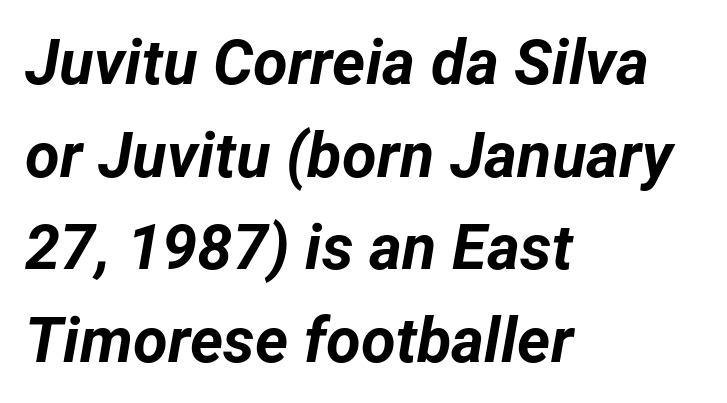
{"italic": "yes", "lean": "right", "slant_degrees": 12, "bold": "yes", "weight": "bold", "width": "normal", "stroke_contrast": "low", "x_height": "medium", "monospaced": "no", "underline": "no", "align": "left", "line_spacing": "normal", "line_spacing_ratio": 1.47, "letter_spacing": "normal", "letter_spacing_em": 0.0, "glyph_px": 63}
